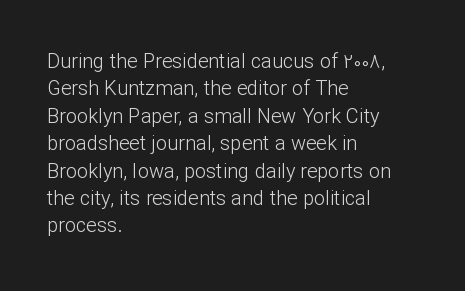
Caption: standard tracking, unaltered. Alignment: flush left. Line spacing here is normal. Weight: not bold — regular or lighter.
